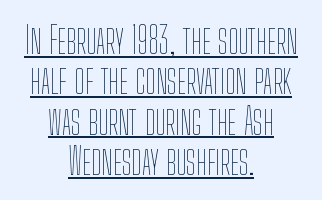
The image shows 37 px thin, condensed type, upright; set centered, tight line spacing (1.09x), normal letter spacing, underlined; low stroke contrast and a medium x-height.
